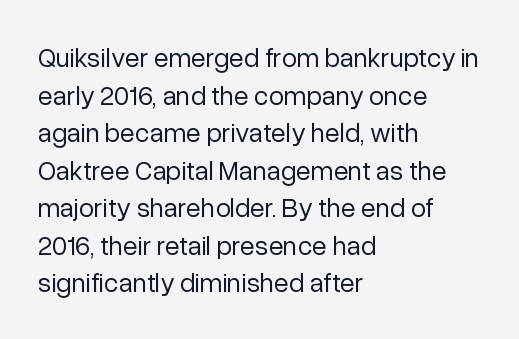
The image shows 27 px text type, upright; set left-aligned, normal line spacing (1.39x), normal letter spacing, not underlined.
